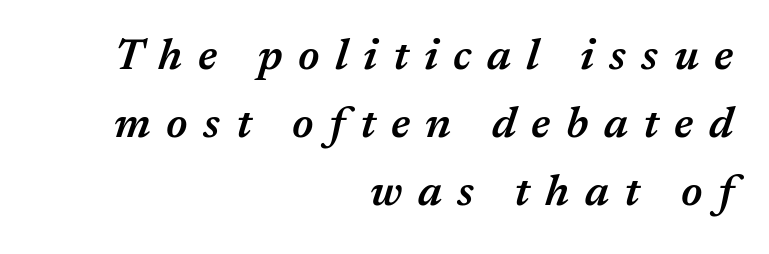
The image shows 44 px semibold type, italic (leaning right); set right-aligned, normal line spacing (1.55x), unusually wide letter spacing (+0.35 em), not underlined; medium stroke contrast and a medium x-height.
